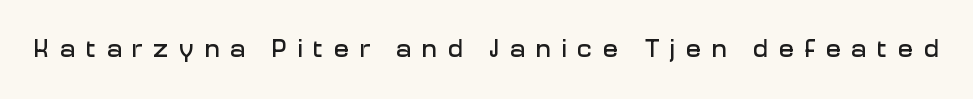
Ascenders rise straight up at ninety degrees. The foot of each line stays bare and open. Short note: letters widely spaced.
